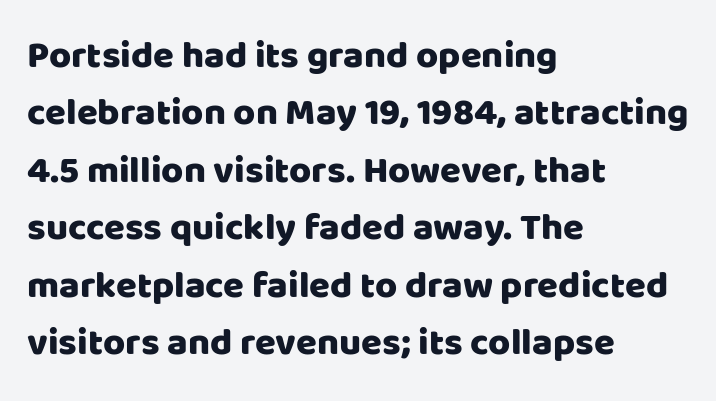
These lines are composed in type without serifs. One-word summary of the alignment: left. Inter-character spacing is left at the font's built-in metrics. Honestly, there is no underline to notice here at all. Vertically, the passage feels balanced, rows spaced as you'd expect. Posture: vertical.
